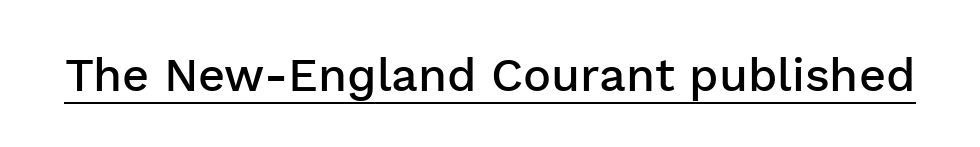
{"serif": "no", "italic": "no", "bold": "semi", "weight": "semibold", "width": "normal", "stroke_contrast": "low", "x_height": "medium", "monospaced": "no", "underline": "yes", "letter_spacing": "normal", "letter_spacing_em": 0.0, "glyph_px": 47}
